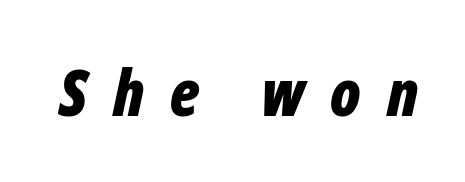
{"italic": "yes", "lean": "right", "slant_degrees": 12, "bold": "yes", "weight": "bold", "width": "condensed", "stroke_contrast": "low", "x_height": "medium", "monospaced": "no", "underline": "no", "letter_spacing": "wide", "letter_spacing_em": 0.4, "glyph_px": 64}
